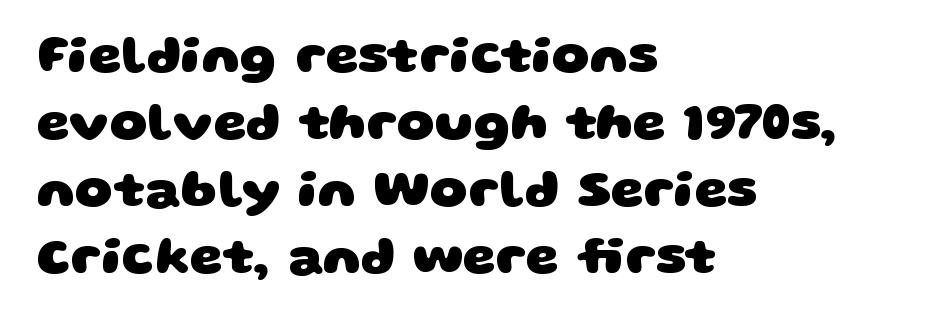
The image shows 52 px heavy, wide sans-serif type; set left-aligned, normal line spacing (1.29x), normal letter spacing, not underlined; low stroke contrast and a large x-height.
